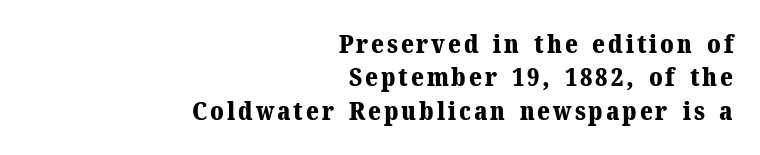
Q: Is the text bold? A: Yes.
Q: Is the text italic (slanted)? A: No, it is upright.
Q: Is the text underlined? A: No.
Q: How is the paragraph aligned? A: Right-aligned.
Q: Is the spacing between lines tight, normal or loose? A: Normal.
